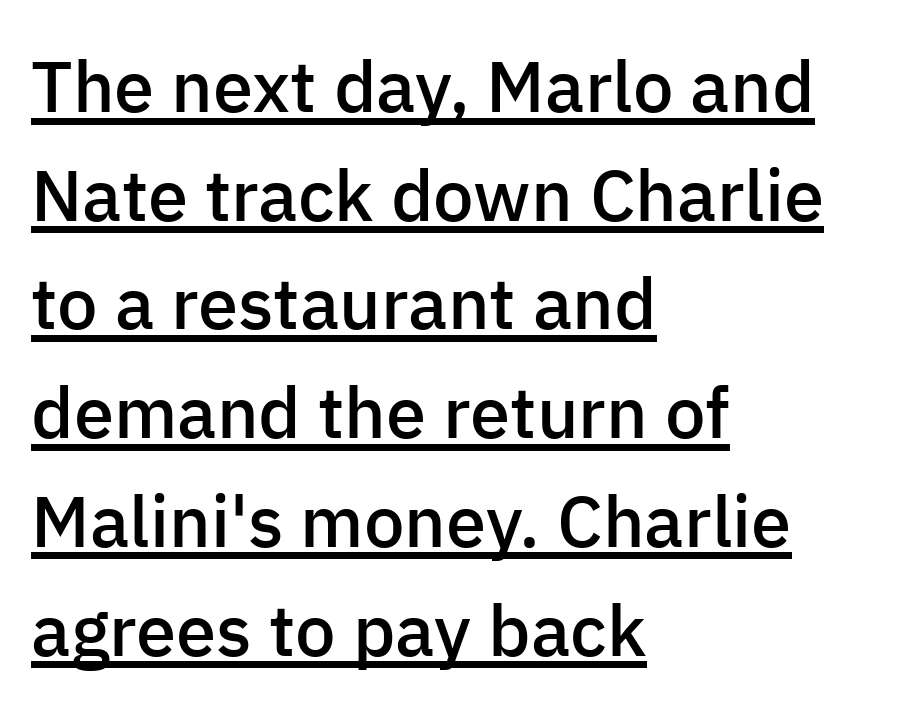
{"serif": "no", "italic": "no", "bold": "semi", "weight": "semibold", "width": "normal", "stroke_contrast": "low", "x_height": "medium", "monospaced": "no", "underline": "yes", "align": "left", "line_spacing": "normal", "line_spacing_ratio": 1.51, "letter_spacing": "normal", "letter_spacing_em": 0.0, "glyph_px": 72}
